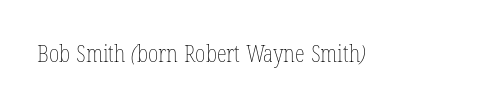
{"bold": "no", "underline": "no", "letter_spacing": "normal", "letter_spacing_em": 0.0, "glyph_px": 23}
